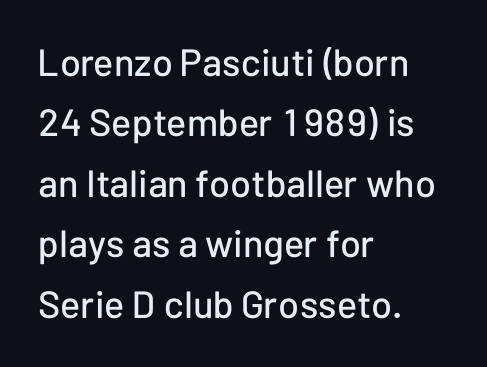
{"serif": "no", "italic": "no", "width": "normal", "stroke_contrast": "low", "x_height": "medium", "monospaced": "no", "underline": "no", "align": "left", "line_spacing": "normal", "line_spacing_ratio": 1.59, "letter_spacing": "normal", "letter_spacing_em": 0.0, "glyph_px": 38}
